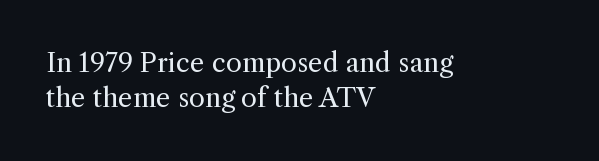
Vertically, the passage feels balanced, rows spaced as you'd expect. No italicization has been applied; the sample stays upright. A bare baseline throughout the passage. Think standard paragraph weight, or any step lighter than that.
